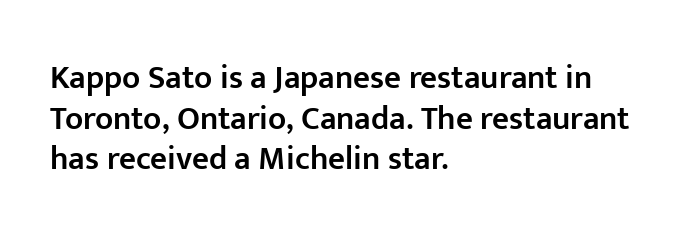
{"serif": "no", "italic": "no", "bold": "semi", "weight": "semibold", "width": "normal", "stroke_contrast": "low", "x_height": "medium", "monospaced": "no", "underline": "no", "align": "left", "line_spacing_ratio": 1.23, "letter_spacing": "normal", "letter_spacing_em": 0.0, "glyph_px": 33}
